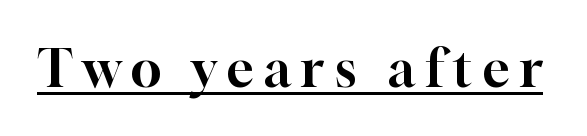
You could not count columns in this text — the font is proportionally spaced. It's the straight-up-and-down kind of type. This sample carries an underscore along the baseline area. Words appear elongated and porous because spacing is wide. This is serif lettering, the kind often seen in printed books.
